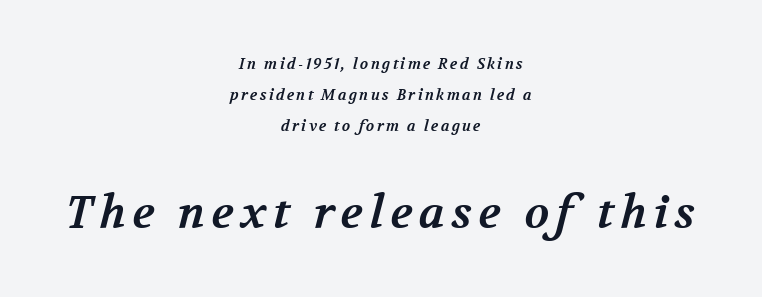
Q: Is the text bold? A: Yes.
Q: Is the typeface a serif or a sans-serif typeface? A: Serif.
Q: Is the text underlined? A: No.
Q: How is the paragraph aligned? A: Centered.
Q: Is the spacing between lines tight, normal or loose? A: Loose.
Q: Which block of text is set in a larger size, the first (top) or the second (bottom)? A: The second (bottom) one.
Q: Width (condensed, normal, or wide)? A: Normal.
Q: Stroke contrast? A: Medium.
Q: x-height? A: Medium.
Q: Monospaced? A: No.
